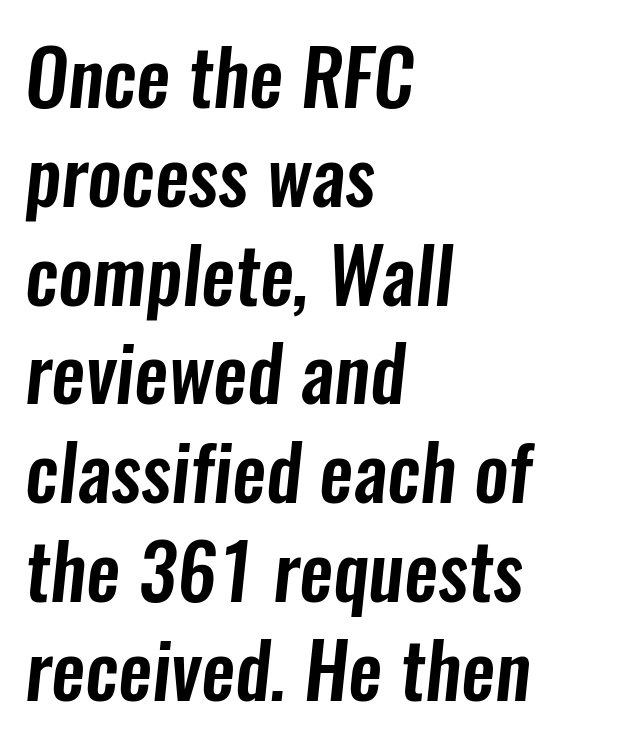
Q: Is the typeface a serif or a sans-serif typeface? A: Sans-serif.
Q: Is the text underlined? A: No.
Q: How is the paragraph aligned? A: Left-aligned.
Q: Is the spacing between letters normal or unusually wide? A: Normal.
Q: Is the spacing between lines tight, normal or loose? A: Normal.
Q: Width (condensed, normal, or wide)? A: Condensed.
Q: Stroke contrast? A: Low.
Q: x-height? A: Medium.
Q: Monospaced? A: No.
